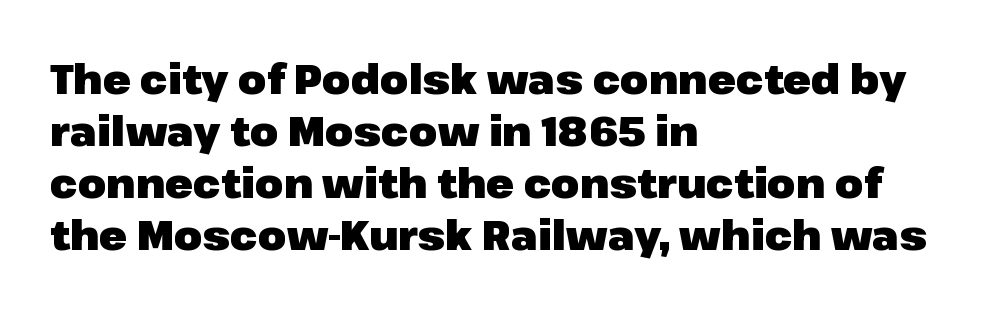
{"serif": "no", "italic": "no", "bold": "yes", "weight": "heavy", "width": "normal", "stroke_contrast": "low", "x_height": "medium", "monospaced": "no", "underline": "no", "align": "left", "line_spacing": "normal", "line_spacing_ratio": 1.27, "letter_spacing": "normal", "letter_spacing_em": 0.0, "glyph_px": 41}
